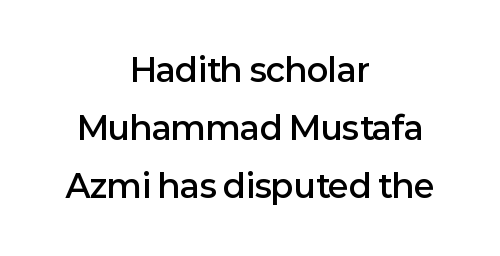
The image shows 32 px semibold sans-serif type, upright; set centered, line spacing 1.82x, normal letter spacing, not underlined; low stroke contrast and a medium x-height.
